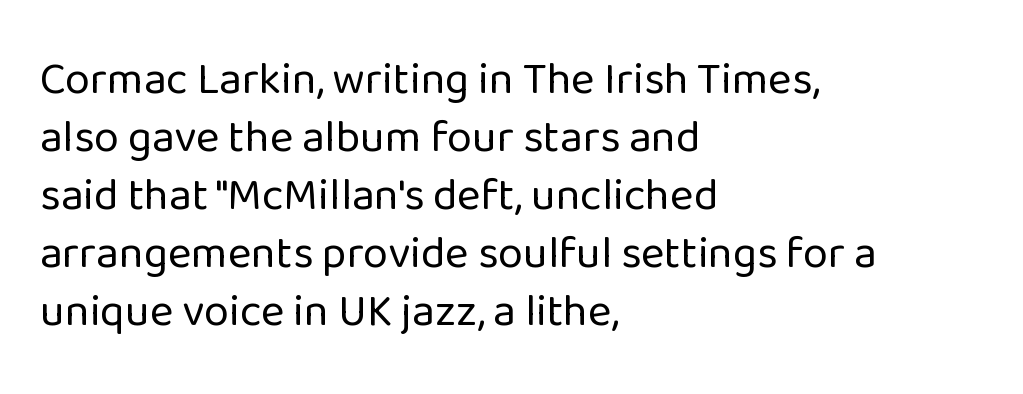
The specimen reads as upright at a glance. Line starts are locked; line ends wander. You could not count columns in this text — the font is proportionally spaced. Glyph-to-glyph distance matches everyday printed text. The font sits on the lighter half of the weight spectrum, regular included. The letters carry no serifs — their stems end cleanly without finishing strokes.
